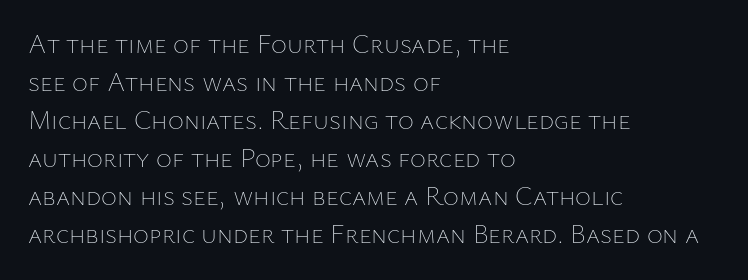
The image shows 27 px text type, upright; set left-aligned, normal line spacing (1.41x), normal letter spacing, not underlined.
